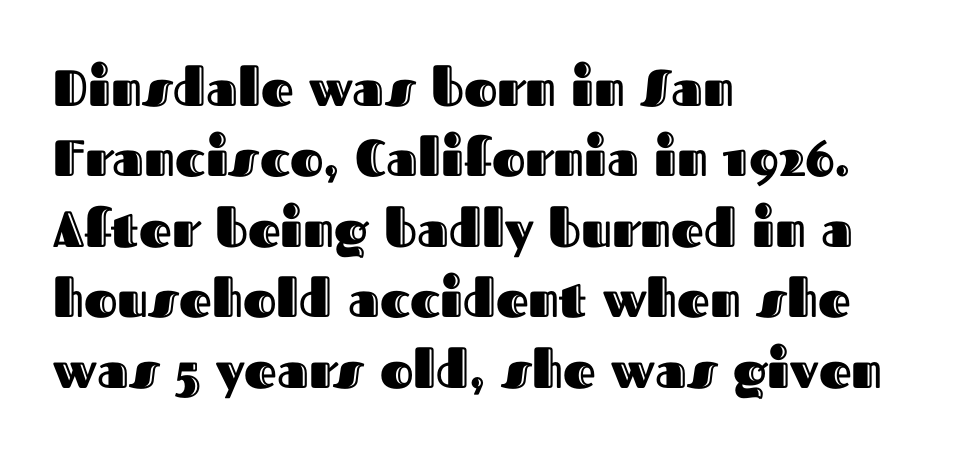
Q: Is the text italic (slanted)? A: No, it is upright.
Q: Is the text underlined? A: No.
Q: How is the paragraph aligned? A: Left-aligned.
Q: Is the spacing between letters normal or unusually wide? A: Normal.
Q: Is the spacing between lines tight, normal or loose? A: Normal.
Q: Width (condensed, normal, or wide)? A: Normal.
Q: x-height? A: Medium.
Q: Monospaced? A: No.
